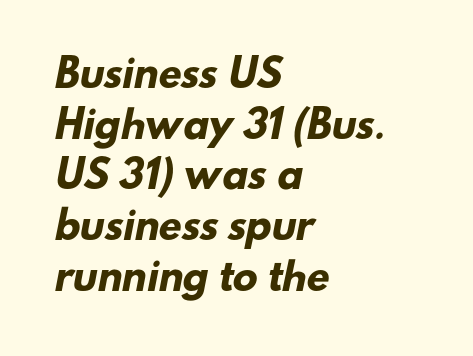
The image shows 37 px heavy sans-serif type; set left-aligned, normal line spacing (1.37x), normal letter spacing, not underlined; low stroke contrast and a small x-height.
